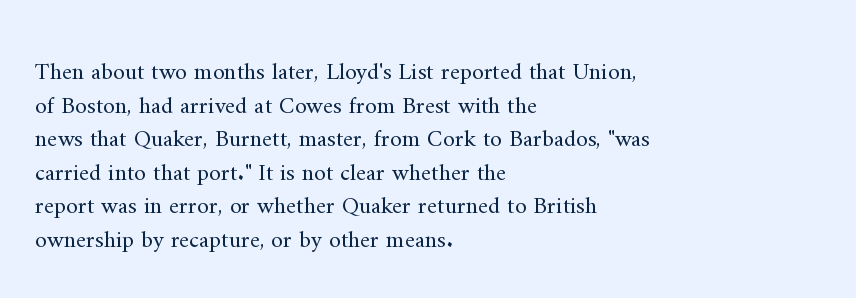
{"italic": "no", "bold": "no", "underline": "no", "align": "left", "line_spacing": "normal", "line_spacing_ratio": 1.4, "letter_spacing": "normal", "letter_spacing_em": 0.0, "glyph_px": 24}
